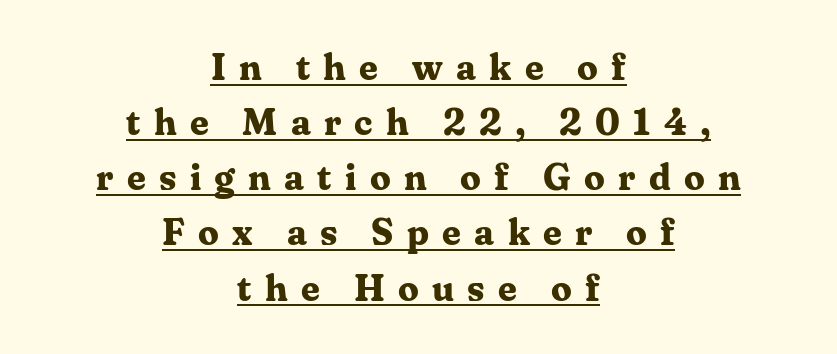
These words are printed bold, with thick strokes throughout. Unlike italic type, these characters show no tilt at all. You can see a thin bar hugging the bottom of the glyphs. Normally led — the rows are evenly, conventionally spaced. The letters carry serifs — small finishing strokes at the ends of their stems. Looks like regular typesetting: each glyph gets only the width it needs.
